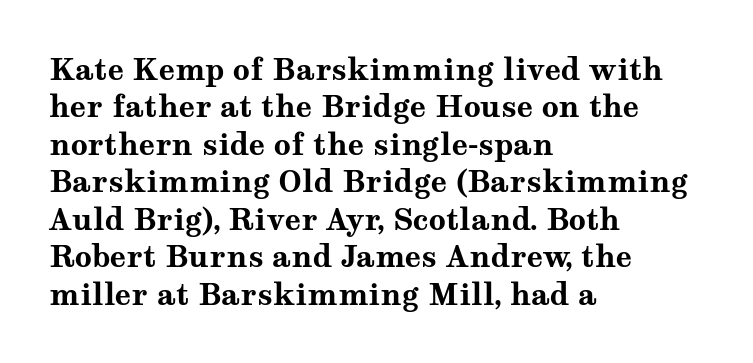
This sample has the flowing, uneven cadence of proportional lettering. Posture: vertical. Default kerning and tracking; the words read as compact shapes. The specimen omits any rule beneath the text block's lines.
